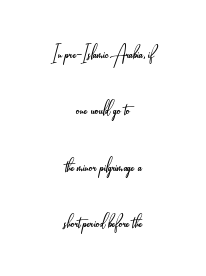
Q: Is the text bold? A: No.
Q: Is the text italic (slanted)? A: Yes.
Q: Is the text underlined? A: No.
Q: How is the paragraph aligned? A: Centered.
Q: Is the spacing between letters normal or unusually wide? A: Normal.
Q: Is the spacing between lines tight, normal or loose? A: Loose.
